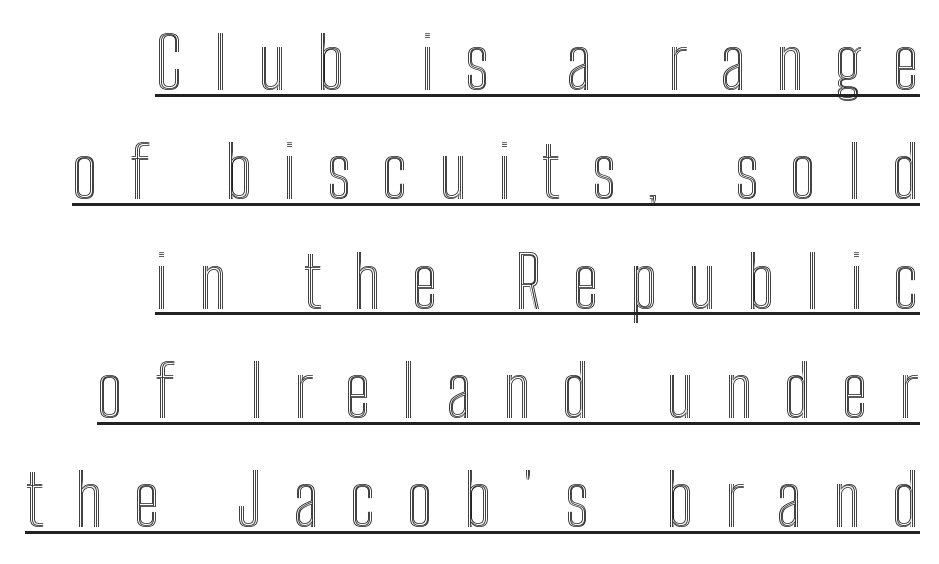
Each line ends at the same right margin while the left side varies. Line spacing here is normal. A typesetter would call this proportional, since set widths differ per character. Substantial extra tracking has been applied to these lines. This is the regular roman posture of the typeface. Caption: lettering with a line underneath.
